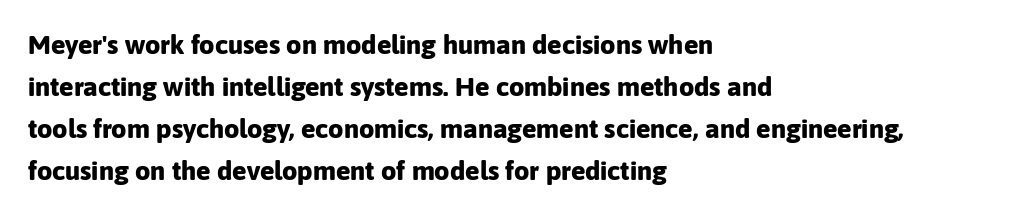
The image shows 27 px bold type, upright; set left-aligned, normal line spacing (1.56x), normal letter spacing, not underlined.
